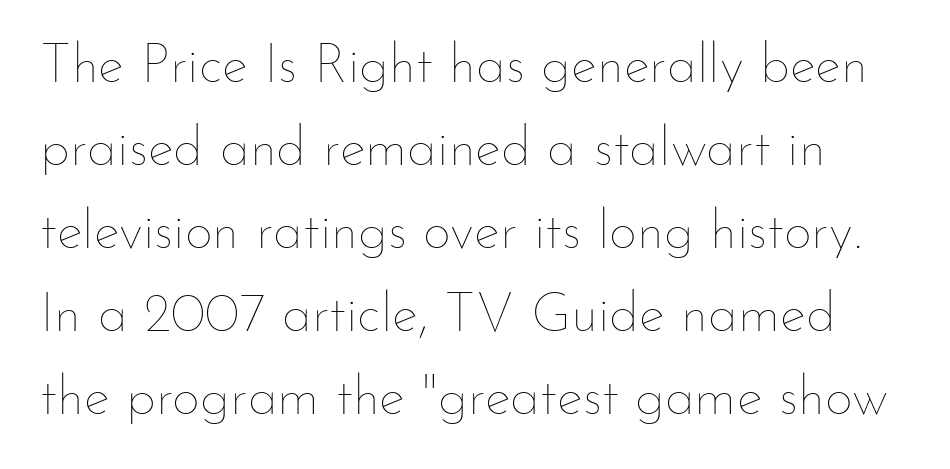
{"italic": "no", "bold": "no", "weight": "thin", "width": "normal", "stroke_contrast": "low", "x_height": "small", "monospaced": "no", "underline": "no", "line_spacing": "normal", "line_spacing_ratio": 1.51, "letter_spacing": "normal", "letter_spacing_em": 0.0, "glyph_px": 55}
